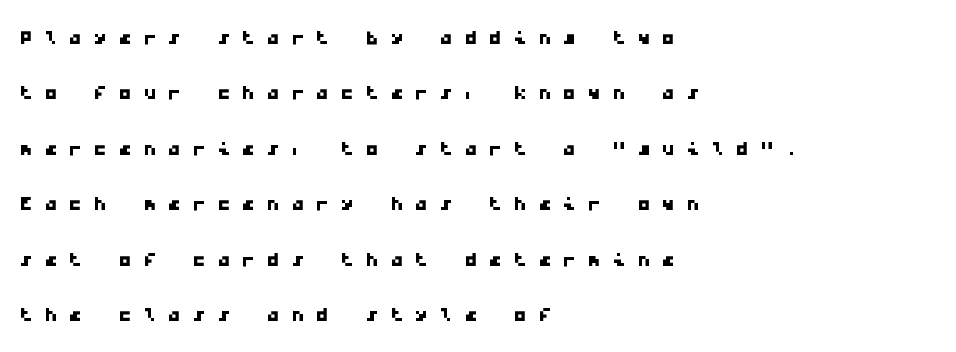
{"underline": "no", "align": "left", "line_spacing": "loose", "line_spacing_ratio": 2.13, "letter_spacing": "wide", "letter_spacing_em": 0.45, "glyph_px": 26}
